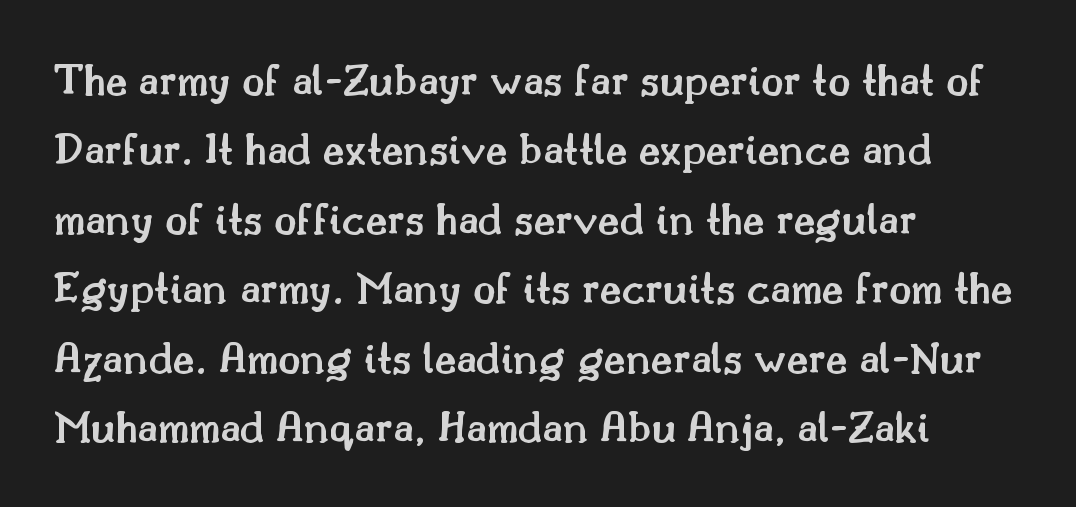
The image shows 46 px semibold serif type, upright; set left-aligned, normal line spacing (1.51x), normal letter spacing, not underlined; medium stroke contrast and a small x-height.
